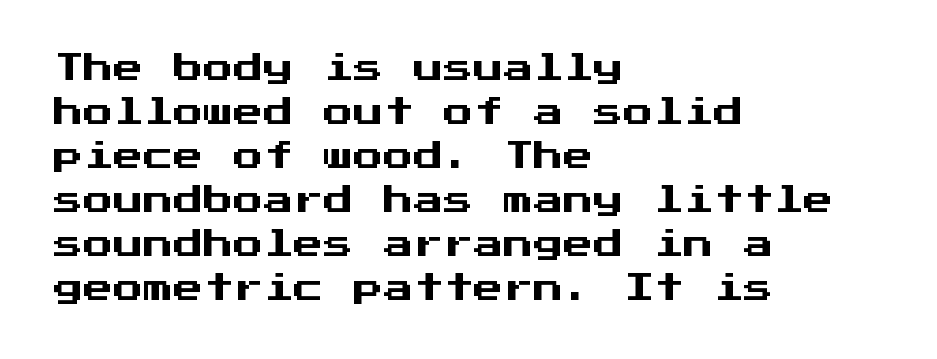
The image shows 30 px sans-serif type, upright, monospaced; set left-aligned, normal line spacing (1.47x), normal letter spacing, not underlined; medium stroke contrast and a medium x-height.
